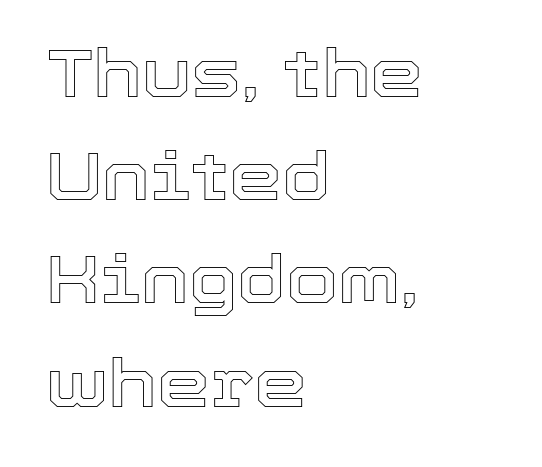
The rendering uses natural spacing where letterforms have individual widths. Caption: multi-line text, flush left, ragged right. Quick note: underline off. Does extra space separate the letters? No, they use regular spacing. A typesetter would call this leading conventional body-copy spacing.
